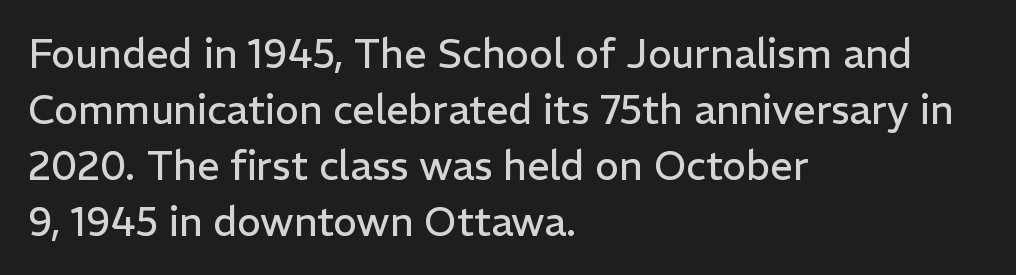
{"serif": "no", "italic": "no", "bold": "no", "weight": "regular", "width": "normal", "stroke_contrast": "low", "x_height": "medium", "monospaced": "no", "underline": "no", "align": "left", "line_spacing": "normal", "line_spacing_ratio": 1.4, "letter_spacing": "normal", "letter_spacing_em": 0.0, "glyph_px": 40}
